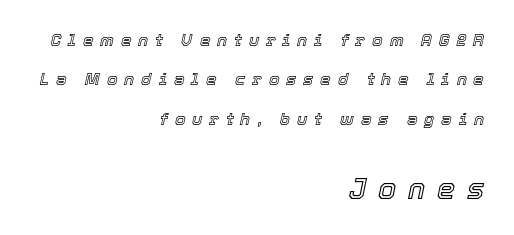
Whoever set this made the second block the dominant, larger element. Descenders are the only things crossing below the line. Interline gaps are noticeably wide in this sample. A typesetter would call this proportional, since set widths differ per character. A typesetter would mark this as italic. These lines are set flush right with a ragged left edge.
